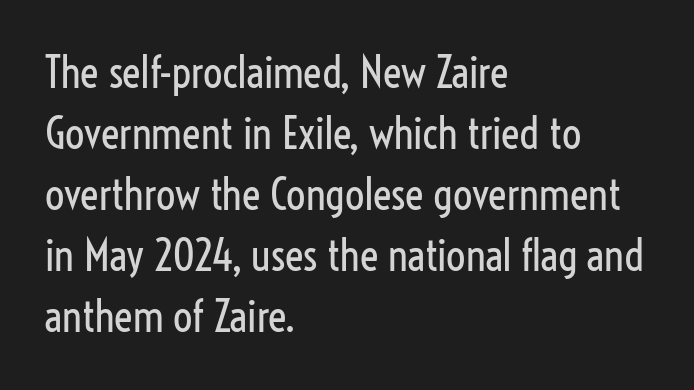
Are there feet on the stems? There aren't — it's a sans. Plain, unruled lines of type. Compared with typical body copy, the letter spacing here is the same. Stroke mass is kept to a normal reading level or below. Proportional: the letters do not fall into vertical columns.
